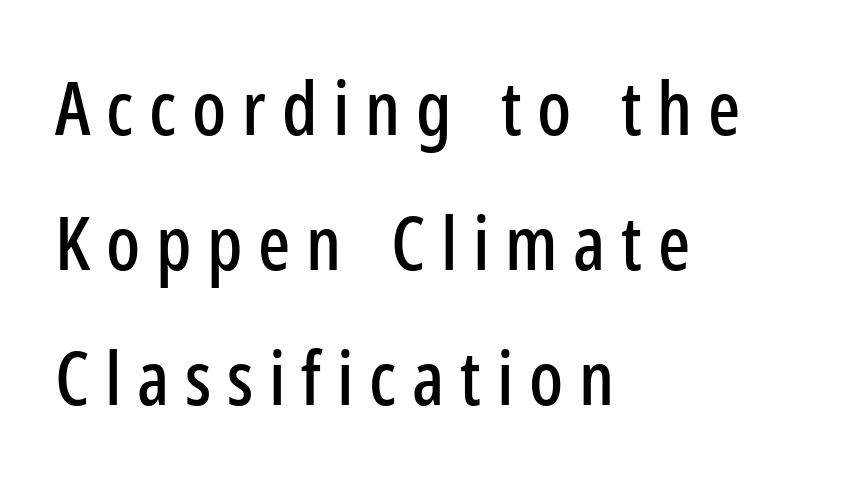
The image shows 75 px condensed sans-serif type, upright; set left-aligned, line spacing 1.8x, unusually wide letter spacing (+0.21 em), not underlined; low stroke contrast and a medium x-height.
